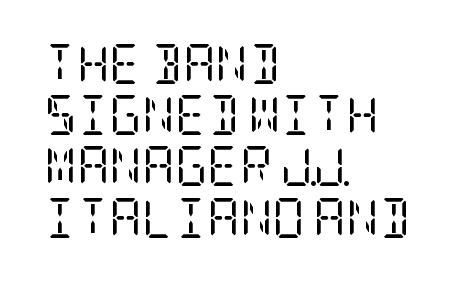
{"serif": "yes", "italic": "no", "bold": "no", "weight": "regular", "width": "condensed", "stroke_contrast": "low", "x_height": "large", "underline": "no", "align": "left", "line_spacing": "normal", "line_spacing_ratio": 1.28, "letter_spacing": "normal", "letter_spacing_em": 0.0, "glyph_px": 40}
